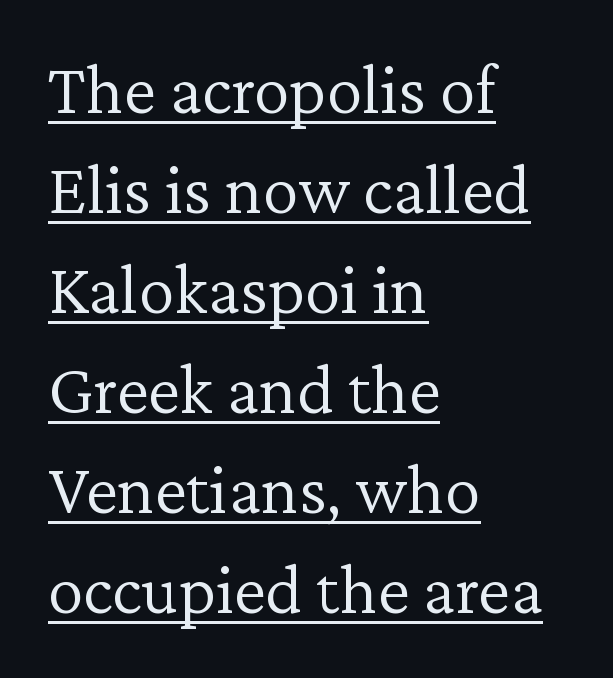
The image shows 72 px light serif type, upright; set left-aligned, normal line spacing (1.39x), normal letter spacing, underlined; low stroke contrast and a medium x-height.
